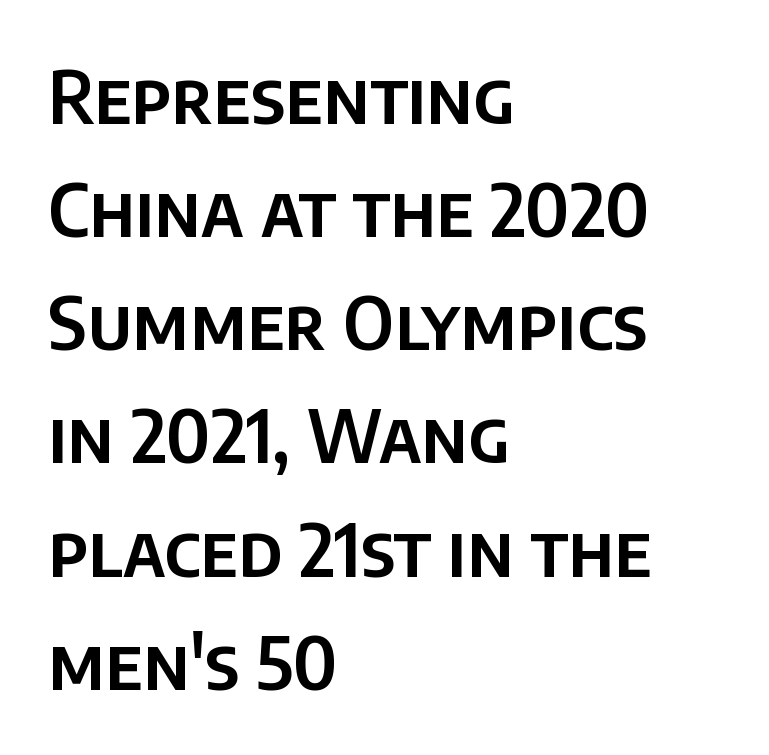
{"serif": "no", "italic": "no", "width": "normal", "stroke_contrast": "low", "x_height": "large", "monospaced": "no", "underline": "no", "align": "left", "line_spacing": "normal", "line_spacing_ratio": 1.55, "letter_spacing": "normal", "letter_spacing_em": 0.0, "glyph_px": 73}
